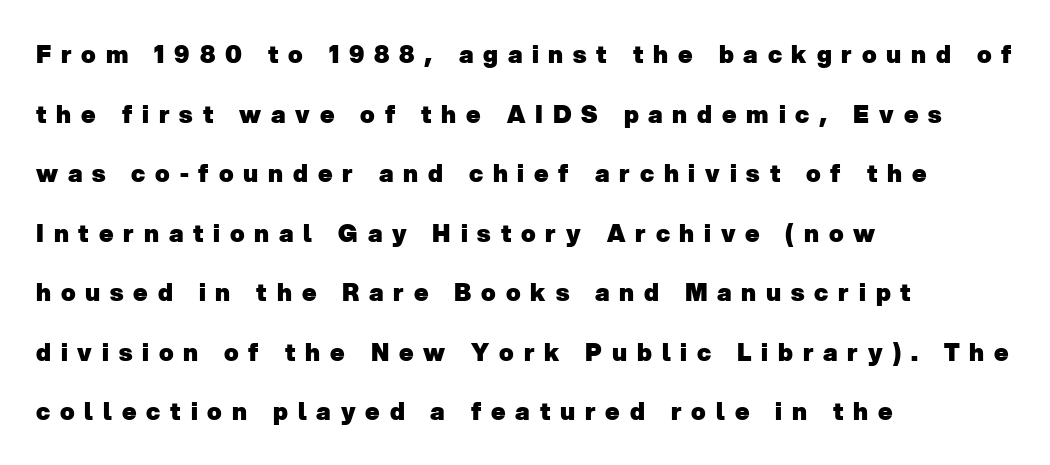
The space between consecutive lines is lavish. Caption: expanded tracking, letters set apart. The compositor pushed each line to the left boundary. The space beneath each line is pristine and unruled.
